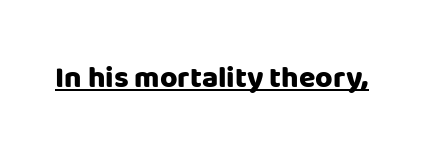
Q: Is the text bold? A: Yes.
Q: Is the text italic (slanted)? A: No, it is upright.
Q: Is the typeface a serif or a sans-serif typeface? A: Sans-serif.
Q: Is the text underlined? A: Yes.
Q: Is the spacing between letters normal or unusually wide? A: Normal.
Q: Width (condensed, normal, or wide)? A: Normal.
Q: Stroke contrast? A: Low.
Q: x-height? A: Large.
Q: Monospaced? A: No.
